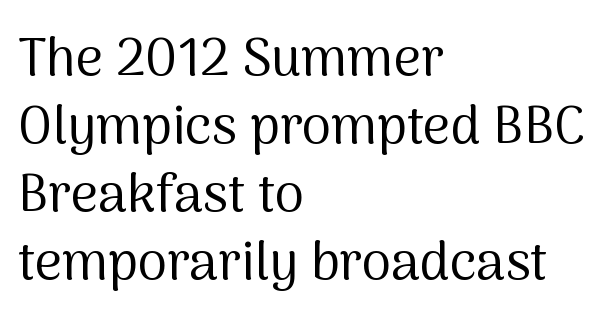
{"serif": "no", "italic": "no", "bold": "no", "weight": "regular", "width": "normal", "stroke_contrast": "medium", "x_height": "medium", "monospaced": "no", "underline": "no", "align": "left", "line_spacing": "normal", "line_spacing_ratio": 1.28, "letter_spacing": "normal", "letter_spacing_em": 0.0, "glyph_px": 53}
